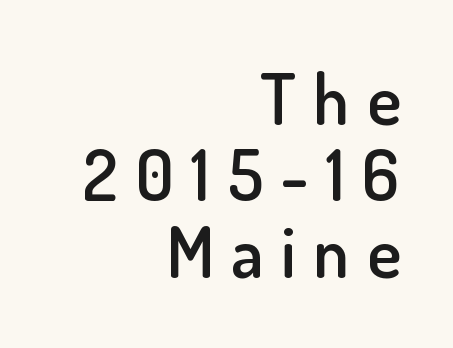
{"serif": "no", "italic": "no", "bold": "semi", "weight": "semibold", "width": "normal", "stroke_contrast": "low", "x_height": "small", "monospaced": "no", "underline": "no", "align": "right", "line_spacing": "tight", "line_spacing_ratio": 1.09, "letter_spacing": "wide", "letter_spacing_em": 0.25, "glyph_px": 70}
